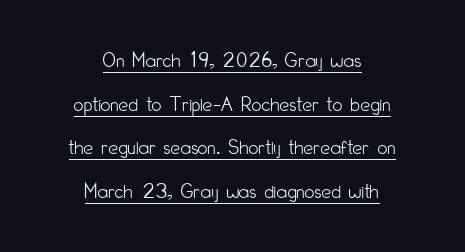
Q: Is the text bold? A: No.
Q: Is the text italic (slanted)? A: No, it is upright.
Q: Is the text underlined? A: Yes.
Q: How is the paragraph aligned? A: Centered.
Q: Is the spacing between letters normal or unusually wide? A: Normal.
Q: Is the spacing between lines tight, normal or loose? A: Loose.
